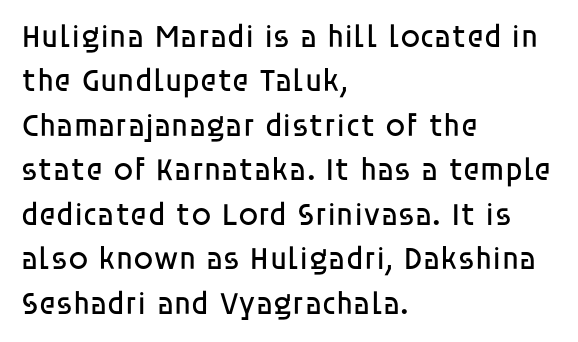
Q: Is the text bold? A: No.
Q: Is the text italic (slanted)? A: No, it is upright.
Q: Is the typeface a serif or a sans-serif typeface? A: Sans-serif.
Q: Is the text underlined? A: No.
Q: How is the paragraph aligned? A: Left-aligned.
Q: Is the spacing between letters normal or unusually wide? A: Normal.
Q: Is the spacing between lines tight, normal or loose? A: Normal.
Q: Width (condensed, normal, or wide)? A: Normal.
Q: Stroke contrast? A: Low.
Q: x-height? A: Large.
Q: Monospaced? A: No.
